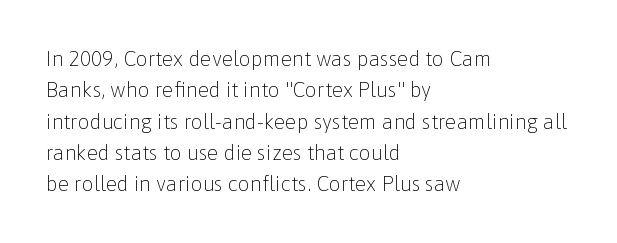
{"italic": "no", "bold": "no", "underline": "no", "align": "left", "line_spacing": "normal", "line_spacing_ratio": 1.49, "letter_spacing": "normal", "letter_spacing_em": 0.0, "glyph_px": 21}
